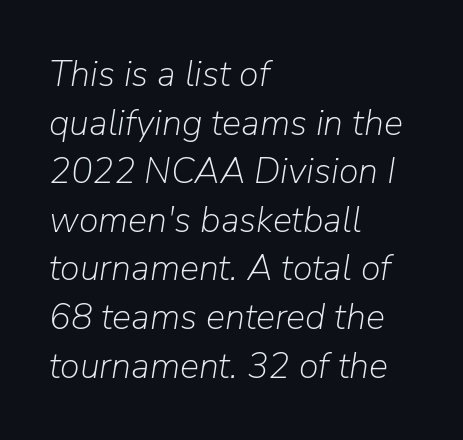
Ink coverage per letter is moderate at most. Vertically, the passage feels balanced, rows spaced as you'd expect. Is the block centered? No — it sits flush against the left margin. Slanted lettering throughout. The zone under the glyphs is completely vacant. Here the designer chose a conventional face with non-uniform glyph widths.
